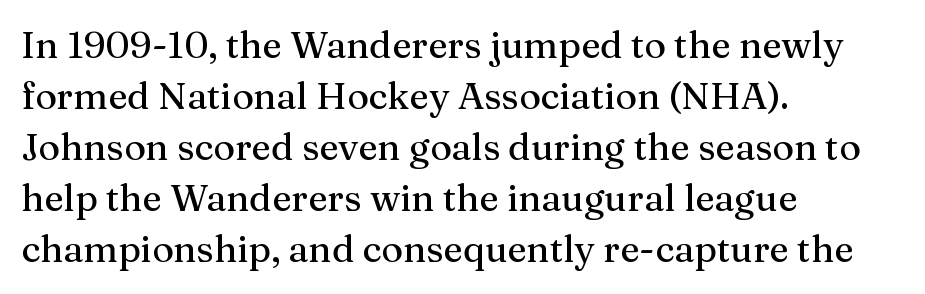
The image shows 37 px serif type, upright; set left-aligned, normal line spacing (1.38x), normal letter spacing, not underlined; medium stroke contrast and a medium x-height.
